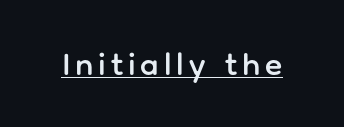
Q: Is the text italic (slanted)? A: No, it is upright.
Q: Is the typeface a serif or a sans-serif typeface? A: Sans-serif.
Q: Is the text underlined? A: Yes.
Q: Width (condensed, normal, or wide)? A: Normal.
Q: Stroke contrast? A: Low.
Q: x-height? A: Medium.
Q: Monospaced? A: No.
